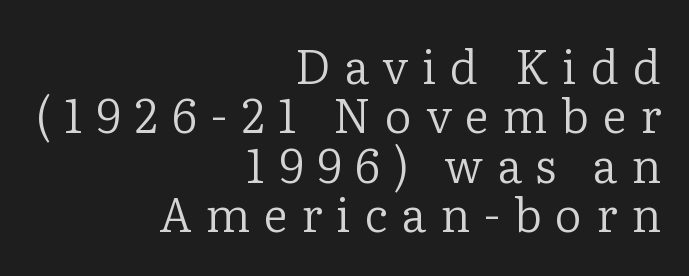
{"serif": "yes", "italic": "no", "bold": "no", "weight": "regular", "width": "normal", "stroke_contrast": "low", "x_height": "medium", "monospaced": "no", "underline": "no", "align": "right", "line_spacing": "tight", "line_spacing_ratio": 1.05, "letter_spacing": "wide", "letter_spacing_em": 0.29, "glyph_px": 47}
